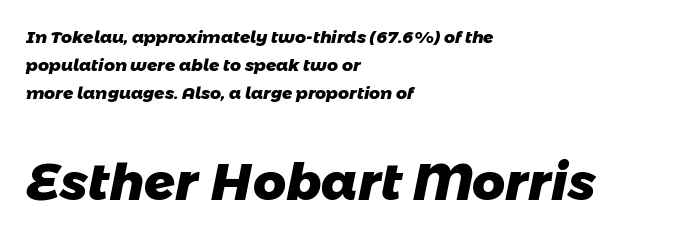
Q: Is the text bold? A: Yes.
Q: Is the typeface a serif or a sans-serif typeface? A: Sans-serif.
Q: Is the text underlined? A: No.
Q: How is the paragraph aligned? A: Left-aligned.
Q: Is the spacing between letters normal or unusually wide? A: Normal.
Q: Is the spacing between lines tight, normal or loose? A: Normal.
Q: Which block of text is set in a larger size, the first (top) or the second (bottom)? A: The second (bottom) one.
Q: Width (condensed, normal, or wide)? A: Normal.
Q: Stroke contrast? A: Low.
Q: x-height? A: Medium.
Q: Monospaced? A: No.
